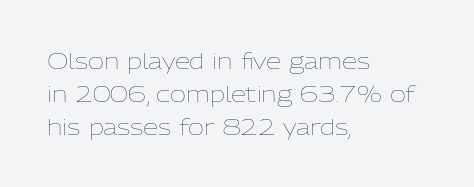
The image shows 22 px text type, upright; set left-aligned, normal line spacing (1.49x), normal letter spacing, not underlined.
